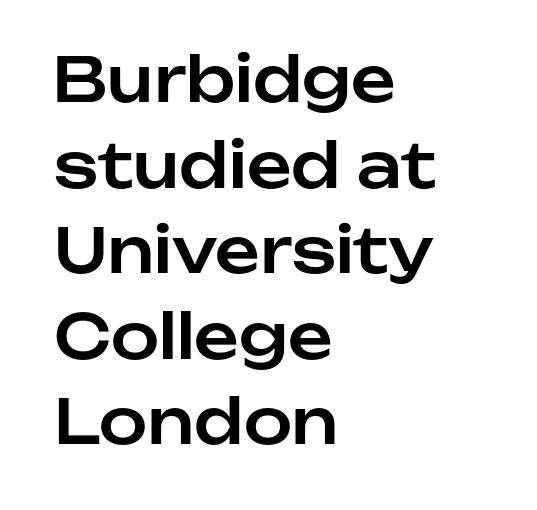
Spacing verdict: proportional, widths tailored to each character. The rendering anchors every line to the left-hand side. Stroke terminals: plain, sans-serif. Regular leading. The passage shown is not underscored anywhere.
